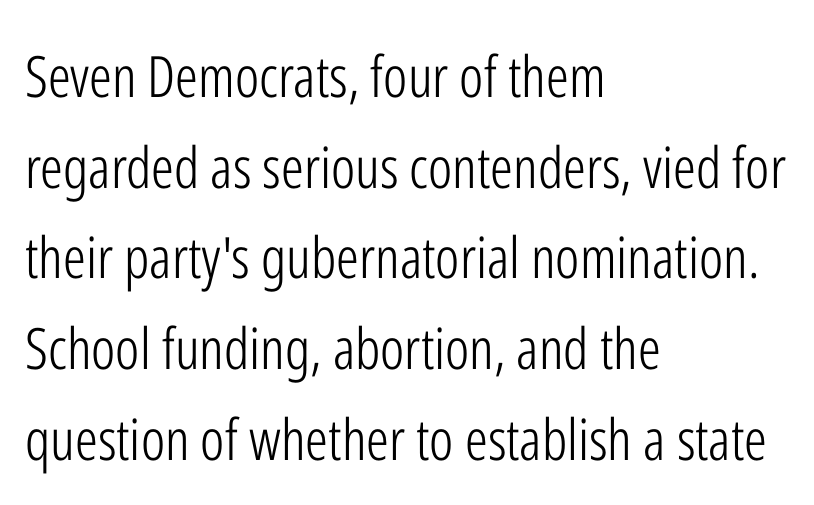
{"serif": "no", "italic": "no", "bold": "no", "weight": "light", "width": "condensed", "stroke_contrast": "low", "x_height": "medium", "monospaced": "no", "underline": "no", "align": "left", "line_spacing": "normal", "line_spacing_ratio": 1.59, "letter_spacing": "normal", "letter_spacing_em": 0.0, "glyph_px": 57}
